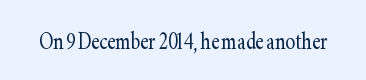
{"serif": "yes", "italic": "no", "bold": "no", "weight": "light", "width": "condensed", "stroke_contrast": "low", "x_height": "small", "monospaced": "no", "underline": "no", "letter_spacing": "normal", "letter_spacing_em": 0.0, "glyph_px": 29}
